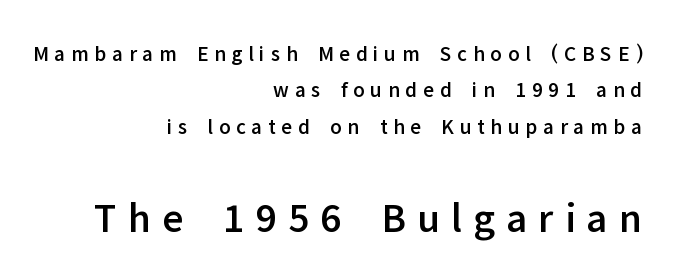
{"serif": "no", "italic": "no", "width": "normal", "stroke_contrast": "low", "x_height": "medium", "monospaced": "no", "underline": "no", "align": "right", "line_spacing": "normal", "line_spacing_ratio": 1.65, "letter_spacing": "wide", "letter_spacing_em": 0.26, "larger_block": "second", "size_ratio": 1.95, "glyph_px": 43}
